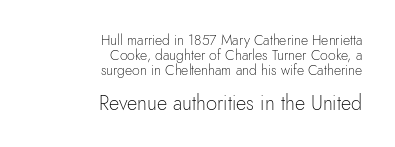
{"italic": "no", "bold": "no", "underline": "no", "align": "right", "line_spacing": "tight", "line_spacing_ratio": 1.06, "letter_spacing": "normal", "letter_spacing_em": 0.0, "larger_block": "second", "size_ratio": 1.43, "glyph_px": 20}
